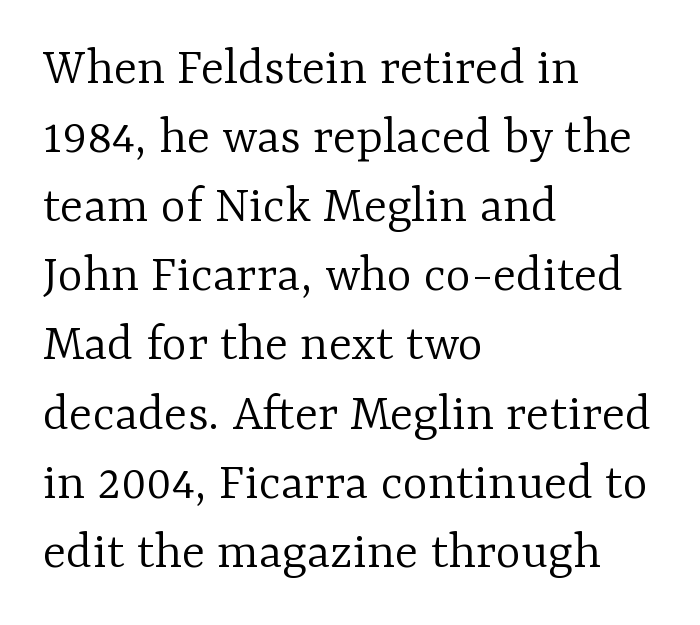
The image shows 54 px light serif type, upright; set left-aligned, normal line spacing (1.28x), normal letter spacing, not underlined; low stroke contrast and a medium x-height.
